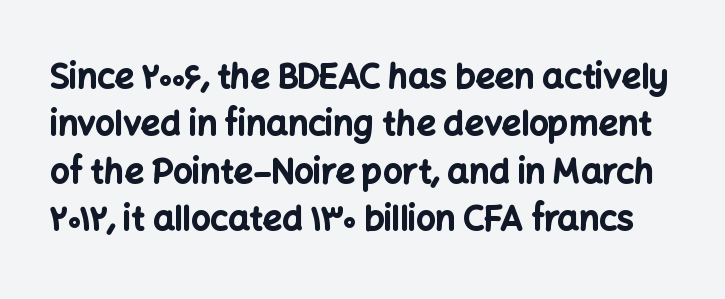
The image shows 34 px bold sans-serif type, upright; set normal line spacing (1.39x), normal letter spacing, not underlined; low stroke contrast and a medium x-height.
